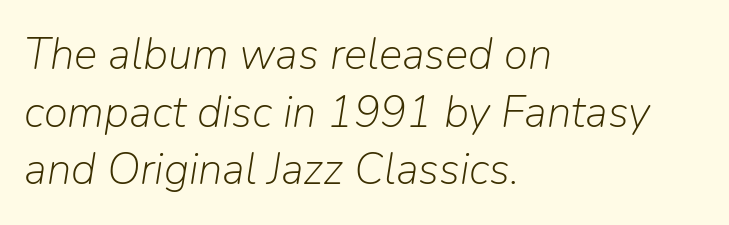
The image shows 44 px light type, italic (leaning right); set left-aligned, normal line spacing (1.31x), normal letter spacing, not underlined; low stroke contrast and a medium x-height.
